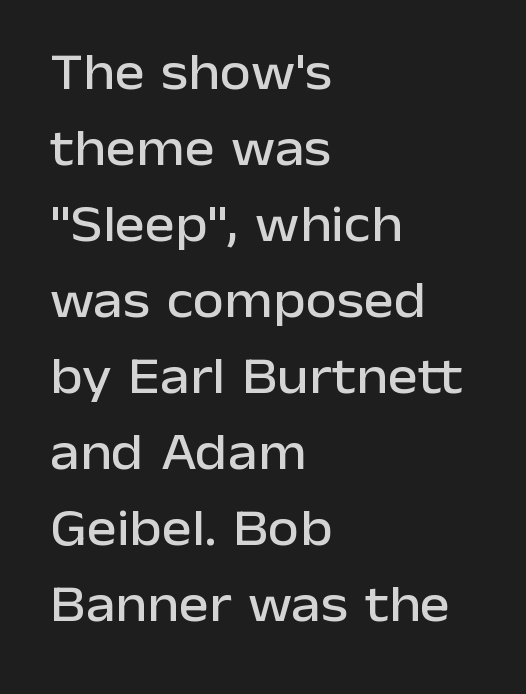
{"serif": "no", "italic": "no", "width": "normal", "stroke_contrast": "low", "x_height": "medium", "monospaced": "no", "underline": "no", "align": "left", "line_spacing": "normal", "line_spacing_ratio": 1.49, "letter_spacing": "normal", "letter_spacing_em": 0.0, "glyph_px": 51}
